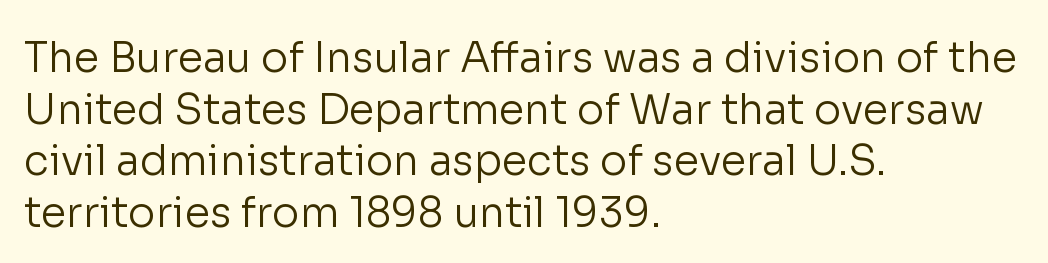
{"serif": "no", "italic": "no", "bold": "no", "weight": "regular", "width": "normal", "stroke_contrast": "low", "x_height": "medium", "monospaced": "no", "underline": "no", "align": "left", "line_spacing": "normal", "line_spacing_ratio": 1.26, "letter_spacing": "normal", "letter_spacing_em": 0.0, "glyph_px": 41}
